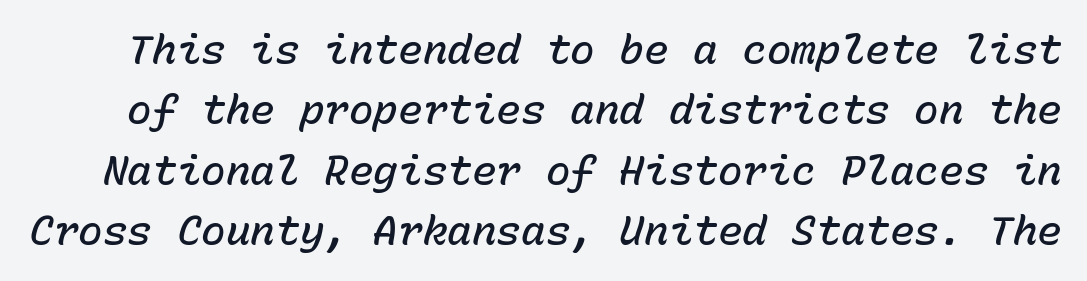
Words appear dense and cohesive because spacing is normal. Vertically, the passage feels balanced, rows spaced as you'd expect. The face used here is monospaced, like something from a code editor. The axis of the letterforms is tilted away from vertical.
